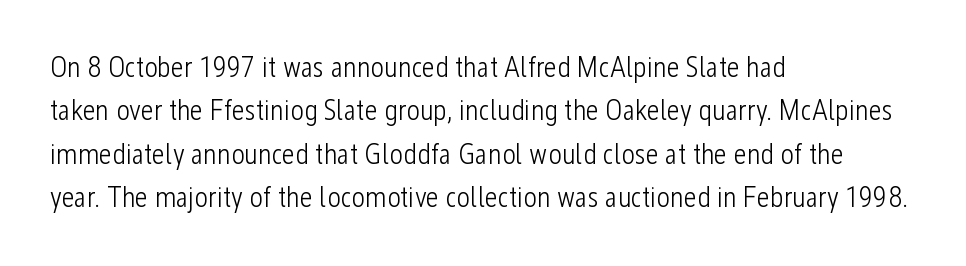
Here the designer chose a conventional face with non-uniform glyph widths. A typesetter would label this face a sans. This sample uses an upright cut, with every glyph sitting square on the baseline. Alignment: flush left. Any mark beneath the type? The region is blank.
